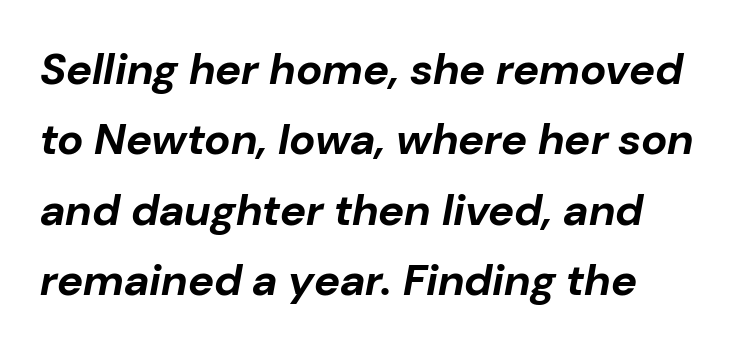
The image shows 44 px bold type, italic (leaning right); set normal line spacing (1.6x), normal letter spacing, not underlined; low stroke contrast and a medium x-height.
